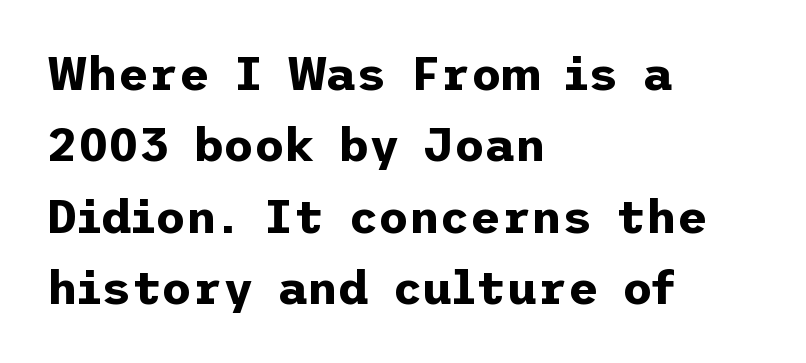
Q: Is the text bold? A: Yes.
Q: Is the text italic (slanted)? A: No, it is upright.
Q: Is the typeface a serif or a sans-serif typeface? A: Sans-serif.
Q: Is the text underlined? A: No.
Q: How is the paragraph aligned? A: Left-aligned.
Q: Is the spacing between letters normal or unusually wide? A: Normal.
Q: Is the spacing between lines tight, normal or loose? A: Normal.
Q: Width (condensed, normal, or wide)? A: Normal.
Q: Stroke contrast? A: Low.
Q: x-height? A: Medium.
